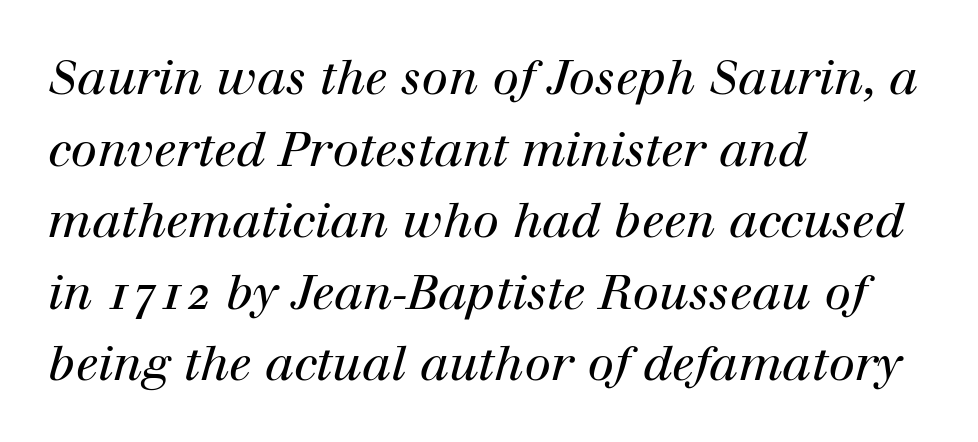
Q: Is the text bold? A: No.
Q: Is the text italic (slanted)? A: Yes, it leans right by about 12 degrees.
Q: Is the typeface a serif or a sans-serif typeface? A: Serif.
Q: Is the text underlined? A: No.
Q: How is the paragraph aligned? A: Left-aligned.
Q: Is the spacing between letters normal or unusually wide? A: Normal.
Q: Is the spacing between lines tight, normal or loose? A: Normal.
Q: Width (condensed, normal, or wide)? A: Normal.
Q: Stroke contrast? A: High.
Q: x-height? A: Medium.
Q: Monospaced? A: No.
